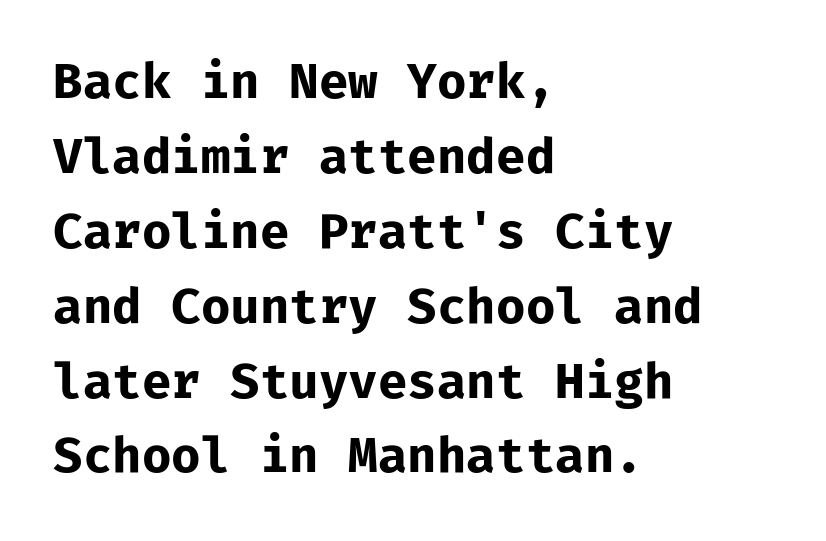
Compared with an ordinary text face, these strokes are far heavier — a full bold. Successive baselines arrive at the customary interval. Descender tails drop into unmarked territory. Stroke terminals: plain, sans-serif. This sample uses an upright cut, with every glyph sitting square on the baseline. Does extra space separate the letters? No, they use regular spacing.
